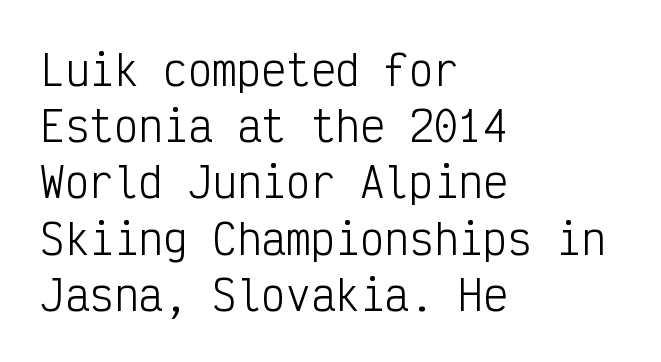
Here the designer chose a console-style face with uniform glyph widths. You can tell it's not italic because the verticals are truly vertical. The compositor pushed each line to the left boundary. Is this a heavy cut? Hardly; it is regular or lighter.
